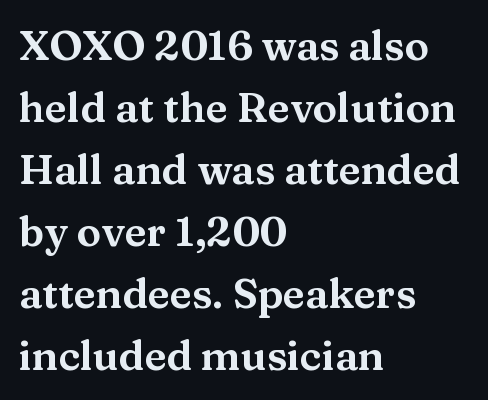
{"serif": "yes", "italic": "no", "width": "wide", "stroke_contrast": "medium", "x_height": "medium", "monospaced": "no", "underline": "no", "align": "left", "line_spacing": "normal", "line_spacing_ratio": 1.51, "letter_spacing": "normal", "letter_spacing_em": 0.0, "glyph_px": 41}
